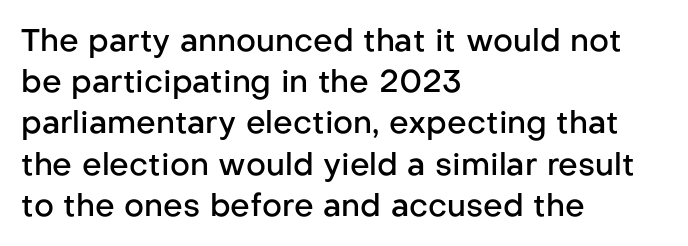
Q: Is the text bold? A: Semi-bold.
Q: Is the text italic (slanted)? A: No, it is upright.
Q: Is the typeface a serif or a sans-serif typeface? A: Sans-serif.
Q: Is the text underlined? A: No.
Q: How is the paragraph aligned? A: Left-aligned.
Q: Is the spacing between letters normal or unusually wide? A: Normal.
Q: Is the spacing between lines tight, normal or loose? A: Normal.
Q: Width (condensed, normal, or wide)? A: Normal.
Q: Stroke contrast? A: Low.
Q: x-height? A: Medium.
Q: Monospaced? A: No.
